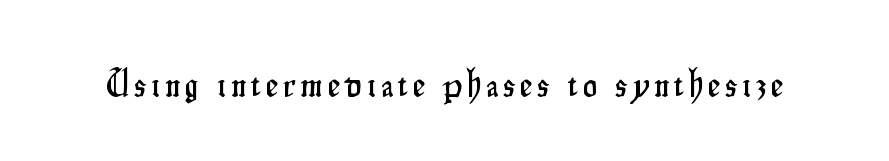
Q: Is the text italic (slanted)? A: No, it is upright.
Q: Is the typeface a serif or a sans-serif typeface? A: Sans-serif.
Q: Is the text underlined? A: No.
Q: Width (condensed, normal, or wide)? A: Condensed.
Q: Stroke contrast? A: Low.
Q: x-height? A: Small.
Q: Monospaced? A: No.
